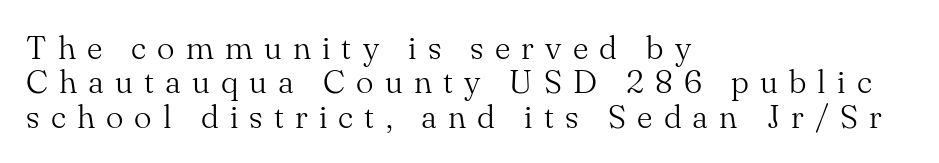
{"serif": "yes", "italic": "no", "bold": "no", "weight": "light", "width": "normal", "stroke_contrast": "medium", "x_height": "small", "monospaced": "no", "underline": "no", "align": "left", "line_spacing": "tight", "line_spacing_ratio": 1.04, "letter_spacing": "wide", "letter_spacing_em": 0.34, "glyph_px": 33}
